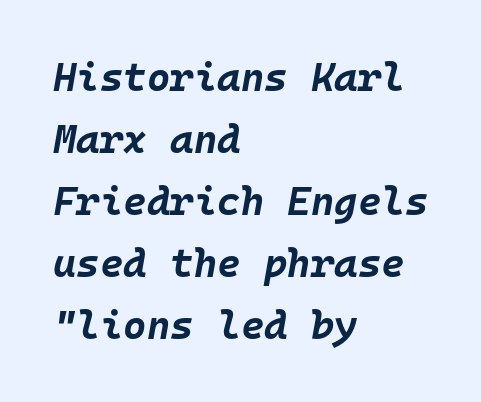
The image shows 40 px bold type, italic (leaning right), monospaced; set left-aligned, normal line spacing (1.55x), normal letter spacing, not underlined; low stroke contrast and a large x-height.
